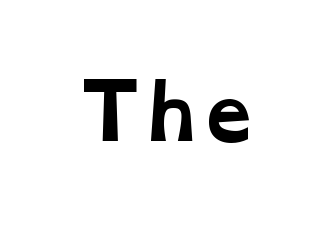
The image shows 72 px bold, wide serif type; set normal letter spacing, not underlined; low stroke contrast and a medium x-height.
